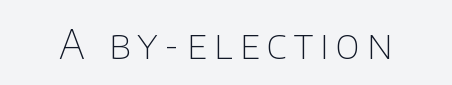
A roman cut, with each character standing at attention. Only glyphs here, with clear space below each row. Caption: face not bold, strokes unweighted. Do the characters align in a grid? No, the font is proportional. The face used here is a sans, in the tradition of grotesques and geometrics.
